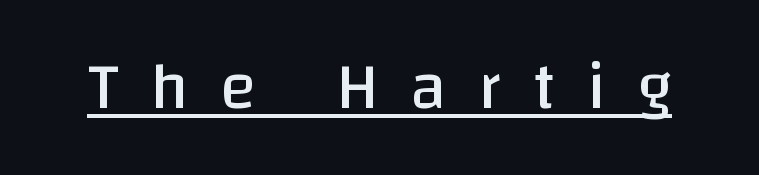
Q: Is the text bold? A: No.
Q: Is the text italic (slanted)? A: No, it is upright.
Q: Is the typeface a serif or a sans-serif typeface? A: Sans-serif.
Q: Is the text underlined? A: Yes.
Q: Is the spacing between letters normal or unusually wide? A: Unusually wide.
Q: Width (condensed, normal, or wide)? A: Normal.
Q: Stroke contrast? A: Low.
Q: x-height? A: Large.
Q: Monospaced? A: No.
